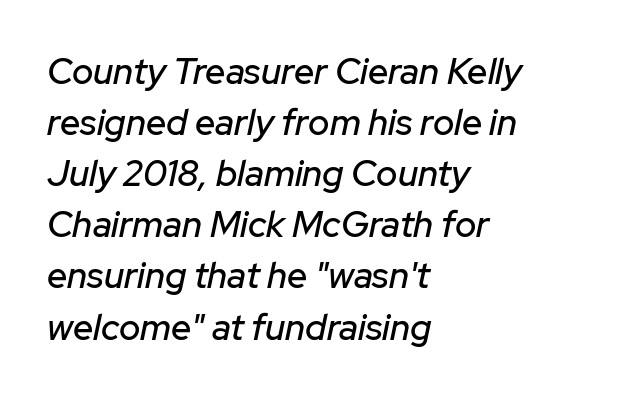
The image shows 36 px text type, italic (leaning right); set left-aligned, normal line spacing (1.42x), normal letter spacing, not underlined; low stroke contrast and a medium x-height.
